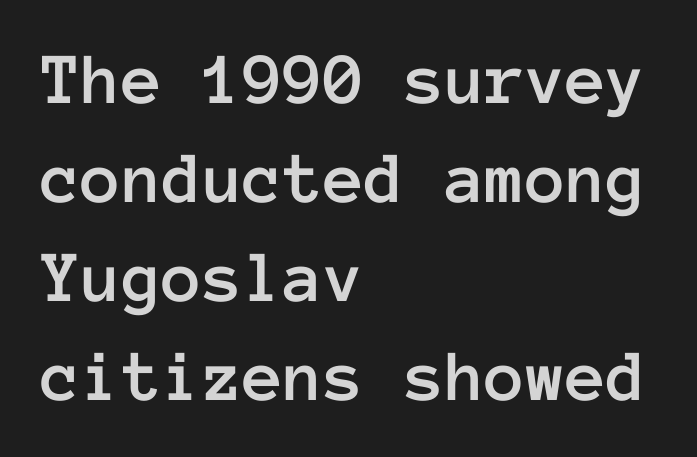
Q: Is the text italic (slanted)? A: No, it is upright.
Q: Is the text underlined? A: No.
Q: How is the paragraph aligned? A: Left-aligned.
Q: Is the spacing between letters normal or unusually wide? A: Normal.
Q: Is the spacing between lines tight, normal or loose? A: Normal.
Q: Width (condensed, normal, or wide)? A: Normal.
Q: Stroke contrast? A: Low.
Q: x-height? A: Medium.
Q: Monospaced? A: Yes.
